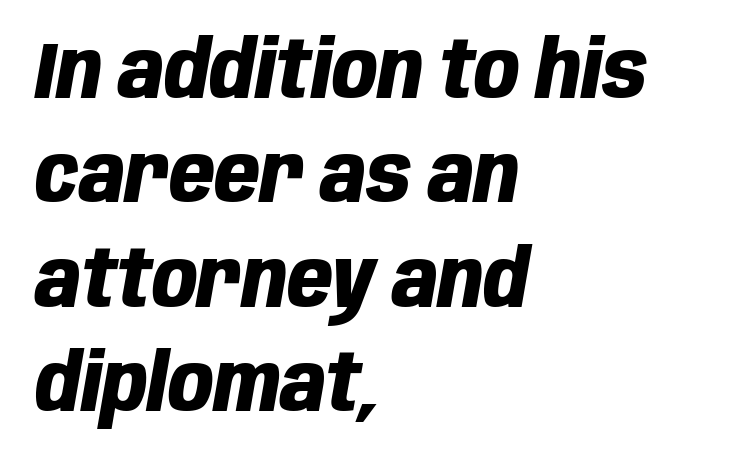
Q: Is the text bold? A: Yes.
Q: Is the text italic (slanted)? A: Yes, it leans right by about 10 degrees.
Q: Is the text underlined? A: No.
Q: How is the paragraph aligned? A: Left-aligned.
Q: Is the spacing between letters normal or unusually wide? A: Normal.
Q: Is the spacing between lines tight, normal or loose? A: Normal.
Q: Width (condensed, normal, or wide)? A: Condensed.
Q: Stroke contrast? A: Low.
Q: x-height? A: Large.
Q: Monospaced? A: No.
